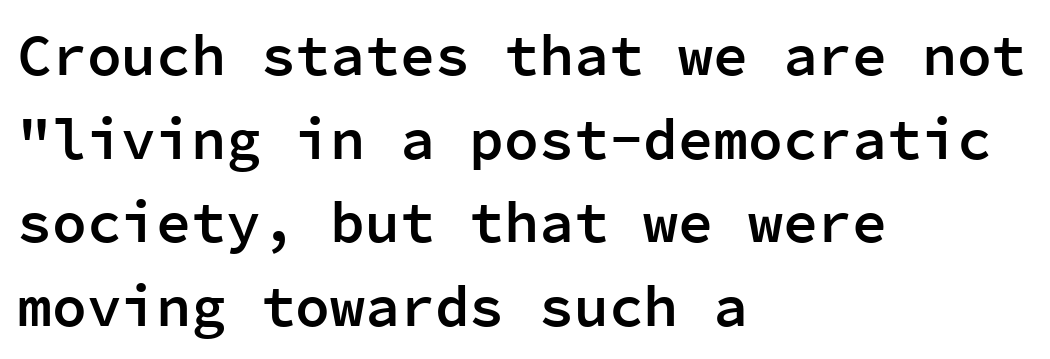
The designer left line spacing at the default. The letters stand straight up with perfectly vertical stems. Note the uniform advance width — an 'i' takes as much space as an 'm'. These lines are composed in type without serifs. Typographic density is moderately raised because the face is semibold.
